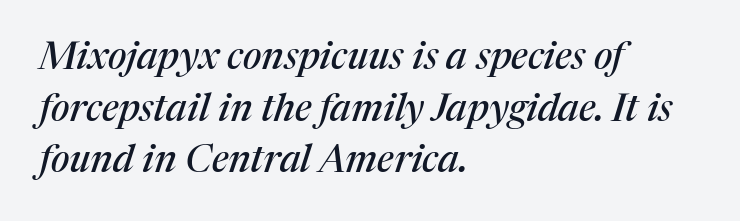
Q: Is the text italic (slanted)? A: Yes, it leans right by about 17 degrees.
Q: Is the typeface a serif or a sans-serif typeface? A: Serif.
Q: Is the text underlined? A: No.
Q: How is the paragraph aligned? A: Left-aligned.
Q: Is the spacing between letters normal or unusually wide? A: Normal.
Q: Is the spacing between lines tight, normal or loose? A: Normal.
Q: Width (condensed, normal, or wide)? A: Normal.
Q: Stroke contrast? A: Medium.
Q: x-height? A: Medium.
Q: Monospaced? A: No.
